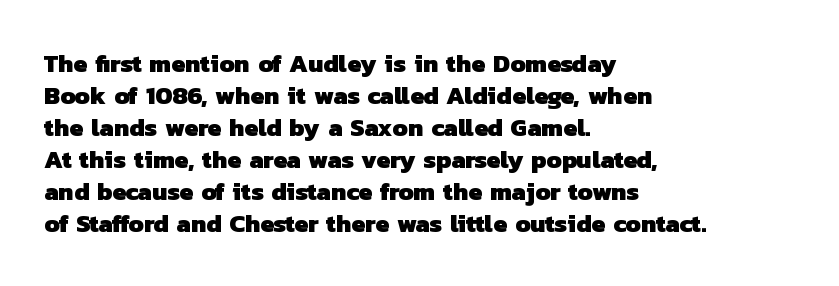
Q: Is the text bold? A: Yes.
Q: Is the text underlined? A: No.
Q: How is the paragraph aligned? A: Left-aligned.
Q: Is the spacing between letters normal or unusually wide? A: Normal.
Q: Is the spacing between lines tight, normal or loose? A: Normal.
